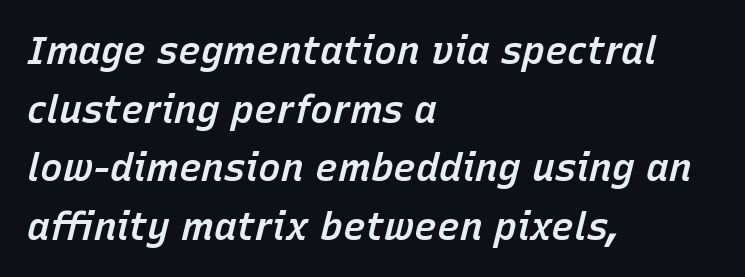
{"italic": "yes", "lean": "right", "slant_degrees": 15, "bold": "semi", "weight": "semibold", "width": "normal", "stroke_contrast": "low", "x_height": "medium", "monospaced": "no", "underline": "no", "align": "left", "line_spacing": "normal", "line_spacing_ratio": 1.54, "letter_spacing": "normal", "letter_spacing_em": 0.0, "glyph_px": 38}
